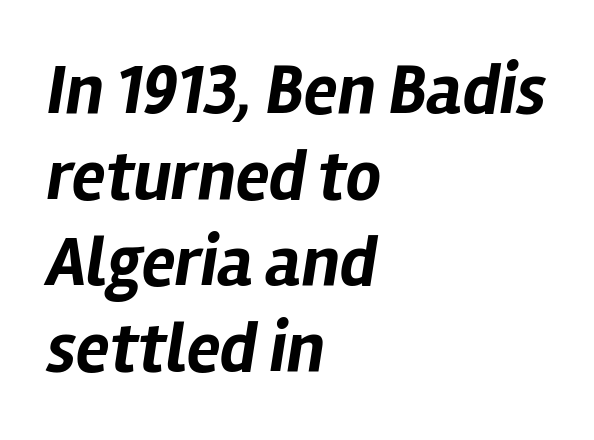
Q: Is the text bold? A: Yes.
Q: Is the text italic (slanted)? A: Yes, it leans right by about 12 degrees.
Q: Is the text underlined? A: No.
Q: How is the paragraph aligned? A: Left-aligned.
Q: Is the spacing between letters normal or unusually wide? A: Normal.
Q: Width (condensed, normal, or wide)? A: Normal.
Q: Stroke contrast? A: Low.
Q: x-height? A: Medium.
Q: Monospaced? A: No.
